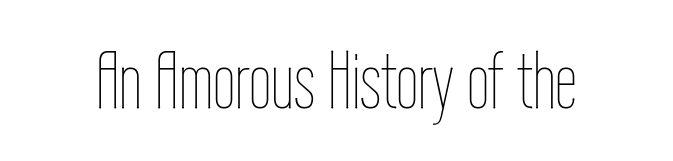
{"italic": "no", "bold": "no", "weight": "thin", "width": "condensed", "stroke_contrast": "low", "x_height": "medium", "monospaced": "no", "underline": "no", "letter_spacing": "normal", "letter_spacing_em": 0.0, "glyph_px": 80}
